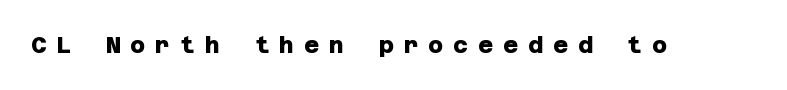
{"bold": "yes", "underline": "no", "letter_spacing": "wide", "letter_spacing_em": 0.43, "glyph_px": 23}
